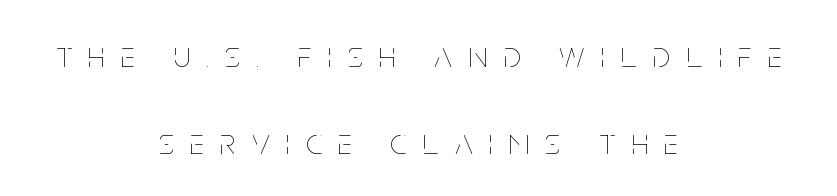
{"italic": "no", "bold": "no", "weight": "thin", "width": "condensed", "stroke_contrast": "low", "x_height": "large", "monospaced": "no", "underline": "no", "align": "center", "line_spacing": "loose", "line_spacing_ratio": 2.41, "letter_spacing": "wide", "letter_spacing_em": 0.46, "glyph_px": 36}
